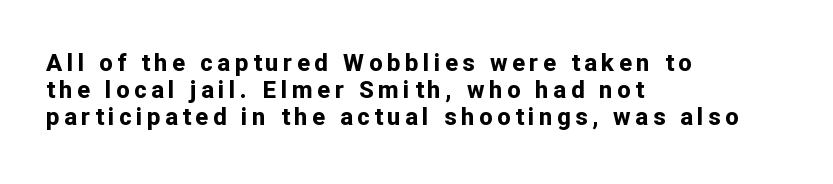
Compared with a centered layout, this one pins lines to the left instead. Pretty heavy lettering here — definitely bold. A roman cut, with each character standing at attention. Underline: absent.
